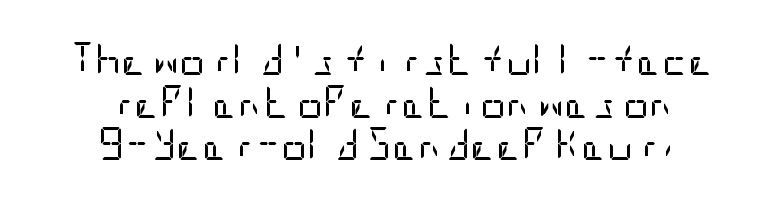
Q: Is the text bold? A: No.
Q: Is the text italic (slanted)? A: No, it is upright.
Q: Is the typeface a serif or a sans-serif typeface? A: Sans-serif.
Q: Is the text underlined? A: No.
Q: How is the paragraph aligned? A: Centered.
Q: Is the spacing between letters normal or unusually wide? A: Normal.
Q: Is the spacing between lines tight, normal or loose? A: Normal.
Q: Width (condensed, normal, or wide)? A: Condensed.
Q: Stroke contrast? A: Low.
Q: x-height? A: Large.
